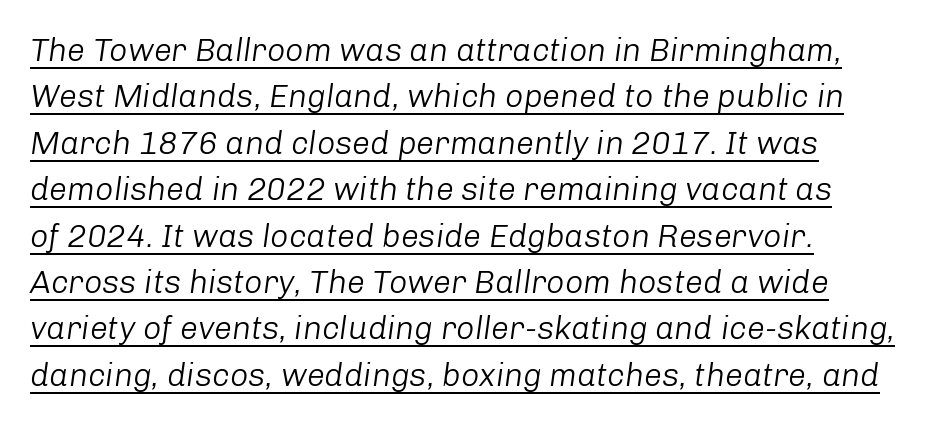
{"italic": "yes", "lean": "right", "slant_degrees": 8, "bold": "no", "weight": "light", "width": "normal", "stroke_contrast": "low", "x_height": "medium", "monospaced": "no", "underline": "yes", "align": "left", "line_spacing": "normal", "line_spacing_ratio": 1.45, "letter_spacing": "normal", "letter_spacing_em": 0.0, "glyph_px": 32}
